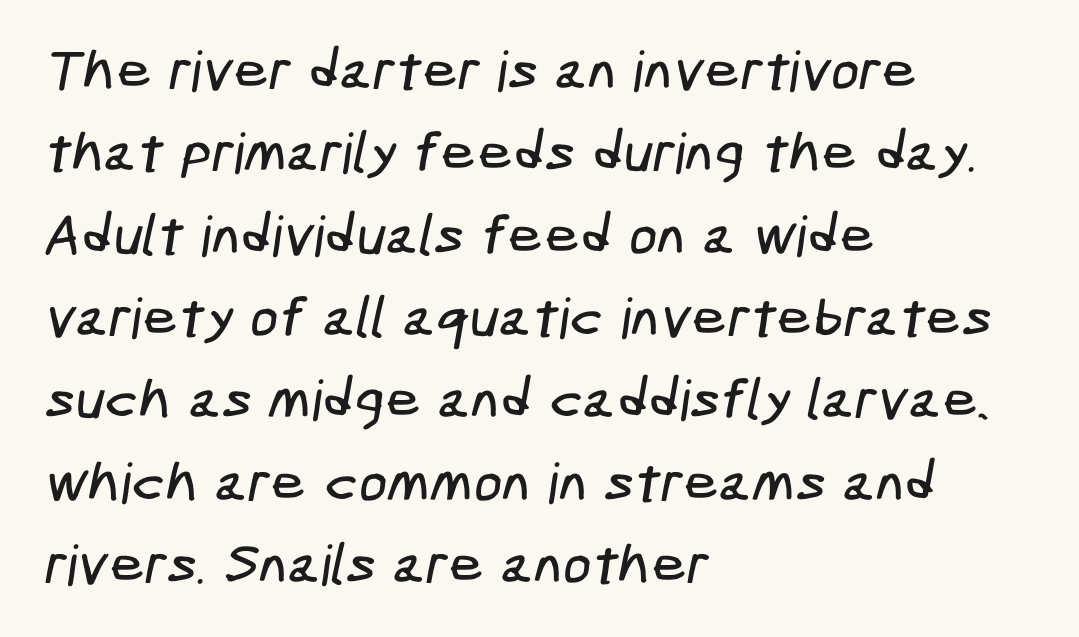
Q: Is the typeface a serif or a sans-serif typeface? A: Sans-serif.
Q: Is the text underlined? A: No.
Q: How is the paragraph aligned? A: Left-aligned.
Q: Is the spacing between letters normal or unusually wide? A: Normal.
Q: Is the spacing between lines tight, normal or loose? A: Normal.
Q: Width (condensed, normal, or wide)? A: Condensed.
Q: Stroke contrast? A: Low.
Q: x-height? A: Medium.
